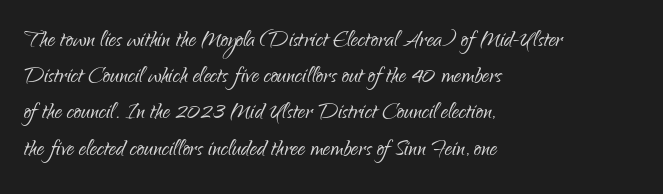
The image shows 29 px light, condensed sans-serif type; set left-aligned, normal line spacing (1.25x), normal letter spacing, not underlined; low stroke contrast and a small x-height.
